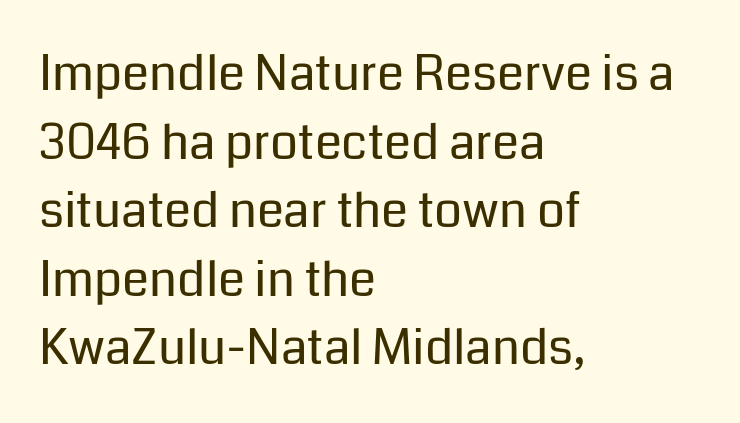
The image shows 49 px regular-weight sans-serif type, upright; set left-aligned, normal line spacing (1.4x), normal letter spacing, not underlined; low stroke contrast and a medium x-height.
